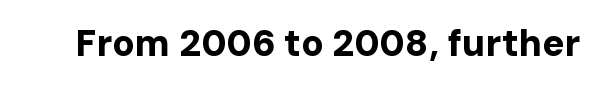
A typesetter would call this zero additional tracking. The zone under the glyphs is completely vacant. The designer went with a sans here, leaving each stem footless. Here the designer chose a conventional face with non-uniform glyph widths. Do the letters lean? They stand straight.
